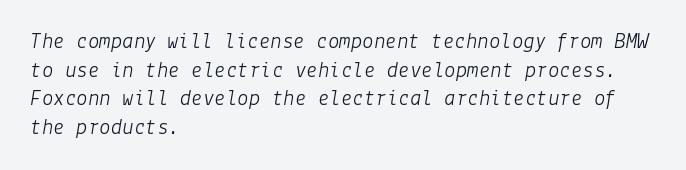
The text block is weighted toward the left margin, trailing off unevenly rightward. The text carries the slant typical of an italic or oblique font. What stands out about the letter spacing? Nothing — it is the standard amount. Is this a heavy cut? Hardly; it is regular or lighter.
